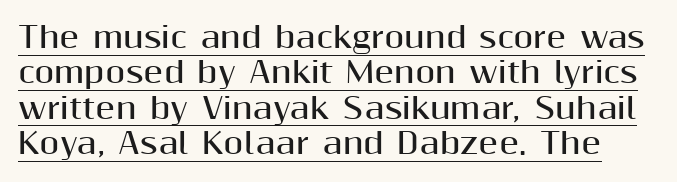
Q: Is the text bold? A: Yes.
Q: Is the text italic (slanted)? A: No, it is upright.
Q: Is the typeface a serif or a sans-serif typeface? A: Sans-serif.
Q: Is the text underlined? A: Yes.
Q: Is the spacing between letters normal or unusually wide? A: Normal.
Q: Width (condensed, normal, or wide)? A: Normal.
Q: Stroke contrast? A: Medium.
Q: x-height? A: Medium.
Q: Monospaced? A: No.
